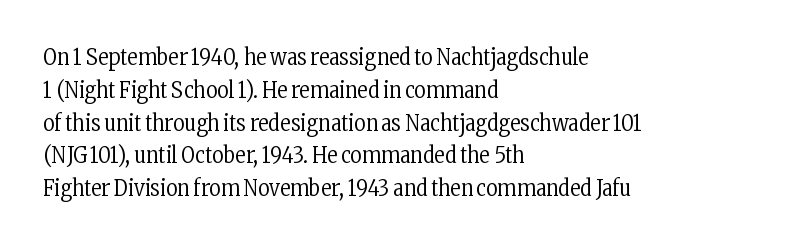
Q: Is the text bold? A: No.
Q: Is the text italic (slanted)? A: No, it is upright.
Q: Is the text underlined? A: No.
Q: How is the paragraph aligned? A: Left-aligned.
Q: Is the spacing between letters normal or unusually wide? A: Normal.
Q: Is the spacing between lines tight, normal or loose? A: Normal.
